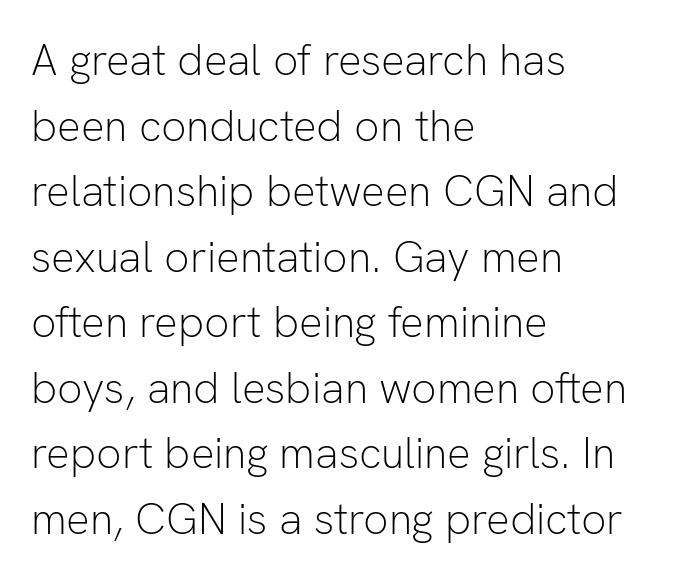
This is roman type, the default non-slanted kind. The letters advance in unequal steps, a hallmark of proportional type. Layout note: lines flush left. The designer went with a sans here, leaving each stem footless. Descenders hang freely into open space.
